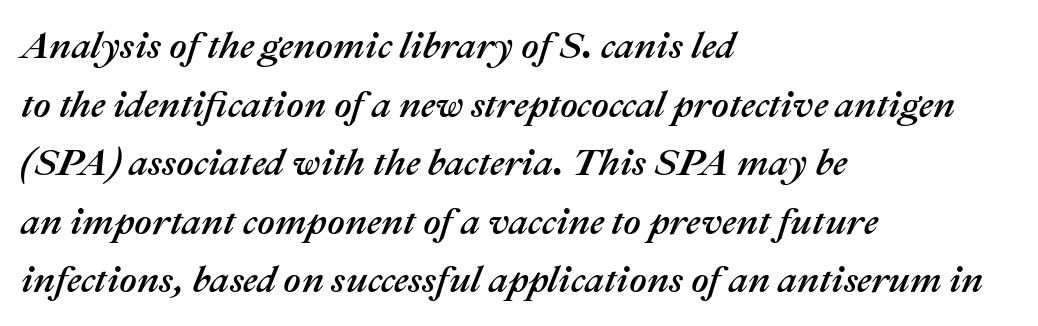
No word sits above an underline. The line-height multiplier appears to be the usual default. Short note: letters normally spaced. The text block is weighted toward the left margin, trailing off unevenly rightward.
